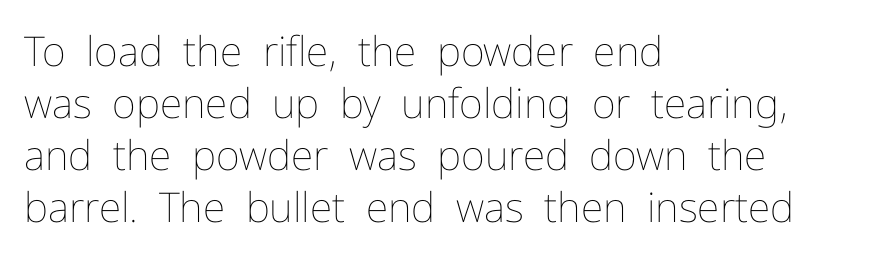
Q: Is the text bold? A: No.
Q: Is the text italic (slanted)? A: No, it is upright.
Q: Is the text underlined? A: No.
Q: How is the paragraph aligned? A: Left-aligned.
Q: Is the spacing between letters normal or unusually wide? A: Normal.
Q: Is the spacing between lines tight, normal or loose? A: Normal.
Q: Width (condensed, normal, or wide)? A: Normal.
Q: Stroke contrast? A: Low.
Q: x-height? A: Medium.
Q: Monospaced? A: No.
